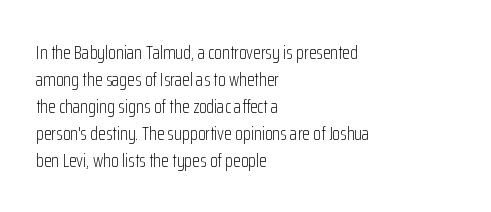
Q: Is the text bold? A: No.
Q: Is the text italic (slanted)? A: No, it is upright.
Q: Is the text underlined? A: No.
Q: How is the paragraph aligned? A: Left-aligned.
Q: Is the spacing between letters normal or unusually wide? A: Normal.
Q: Is the spacing between lines tight, normal or loose? A: Normal.
